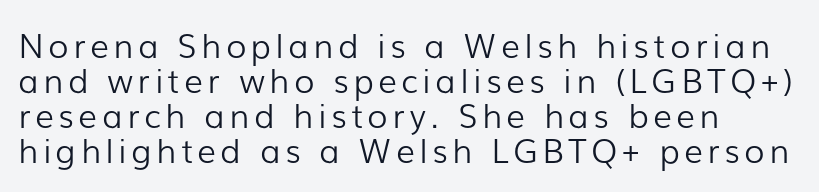
{"serif": "no", "italic": "no", "bold": "no", "weight": "light", "width": "normal", "stroke_contrast": "low", "x_height": "medium", "monospaced": "no", "underline": "no", "align": "left", "line_spacing": "tight", "line_spacing_ratio": 1.06, "glyph_px": 33}
